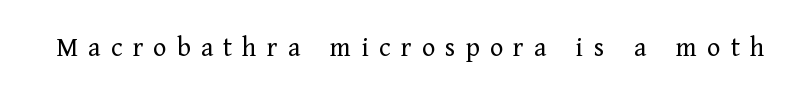
The image shows 28 px regular-weight serif type, upright; set unusually wide letter spacing (+0.36 em), not underlined; low stroke contrast and a medium x-height.
